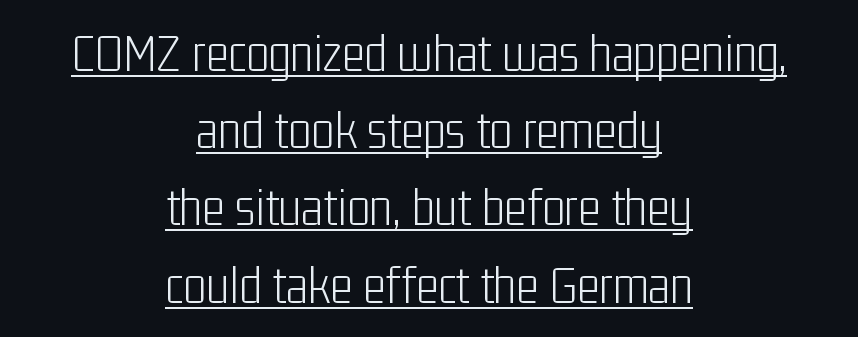
Examine the stroke ends and you'll find no serifs. You can see a thin bar hugging the bottom of the glyphs. The passage shown is typed in a proportional face where columns would drift. Nope, not italic — everything's standing straight.
